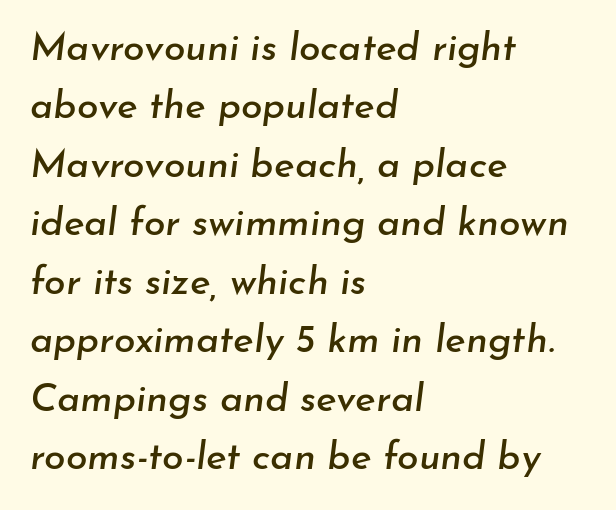
The leading is moderate, giving the passage an even texture. Beneath every word, the page is bare. This is oblique type, the kind used for emphasis or titles. The letters advance in unequal steps, a hallmark of proportional type. These lines are set flush left with a ragged right edge.
